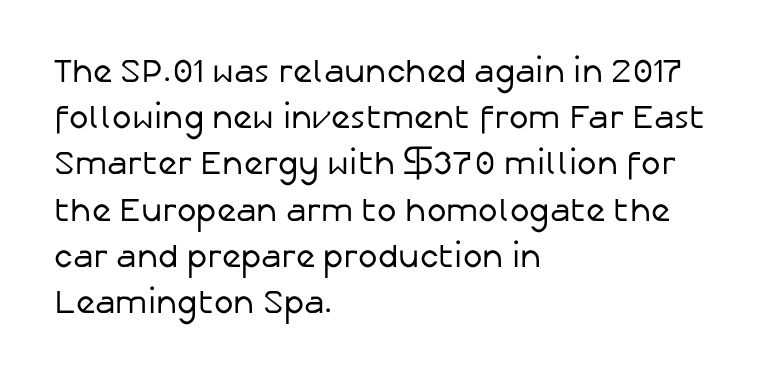
Where is the straight margin? On the left. A typesetter would call this zero additional tracking. How would I describe the line gaps? Plain and ordinary. Vertical strokes here are truly vertical. Stem width sits at or under what a default text font uses. A typesetter would call this proportional, since set widths differ per character.
